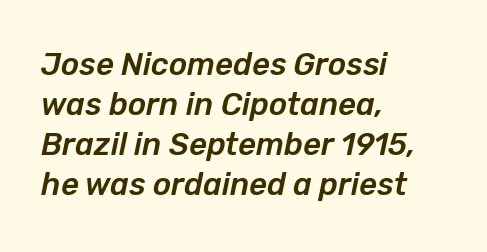
The image shows 31 px text type, italic (leaning right); set left-aligned, normal line spacing (1.29x), normal letter spacing, not underlined; low stroke contrast and a medium x-height.
